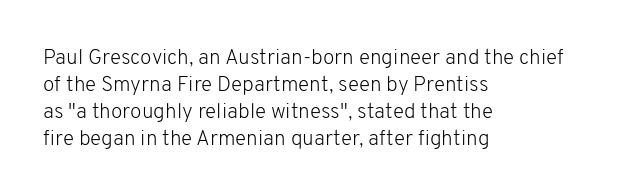
{"italic": "no", "bold": "no", "underline": "no", "align": "left", "line_spacing": "normal", "line_spacing_ratio": 1.28, "letter_spacing": "normal", "letter_spacing_em": 0.0, "glyph_px": 21}
